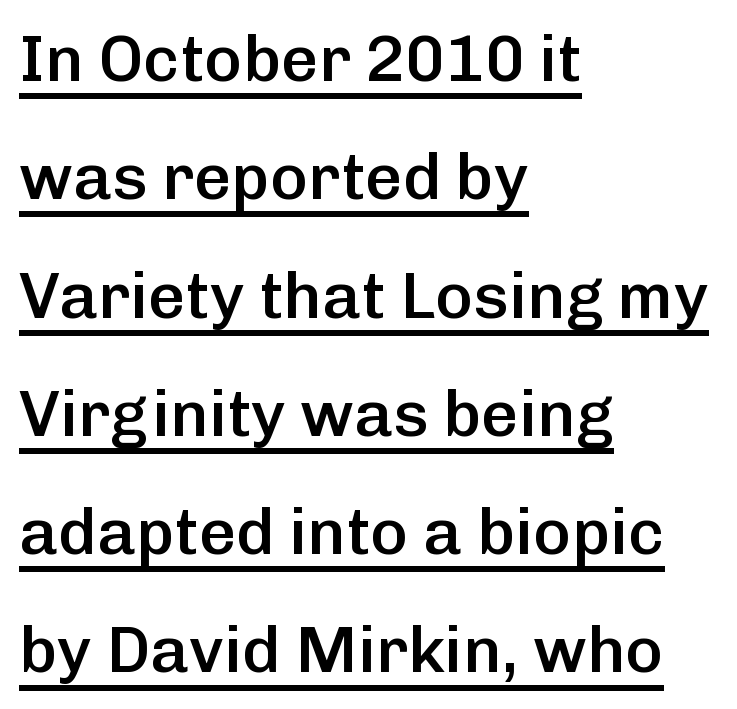
Q: Is the text bold? A: Semi-bold.
Q: Is the text italic (slanted)? A: No, it is upright.
Q: Is the typeface a serif or a sans-serif typeface? A: Sans-serif.
Q: Is the text underlined? A: Yes.
Q: How is the paragraph aligned? A: Left-aligned.
Q: Is the spacing between letters normal or unusually wide? A: Normal.
Q: Width (condensed, normal, or wide)? A: Normal.
Q: Stroke contrast? A: Low.
Q: x-height? A: Medium.
Q: Monospaced? A: No.
